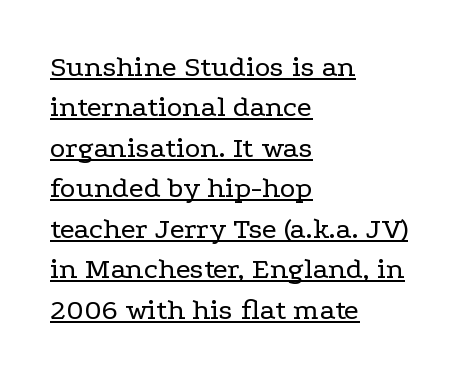
Stroke terminals: seriffed. Nothing unusual about the tracking: characters are spaced as the font intends. Does the lettering tilt? It doesn't — this is upright. No letter is thick-stroked: the sample isn't bold. The passage shown stacks its lines at a standard gap. Each letter keeps its own natural width here, so spacing adapts to shape.
